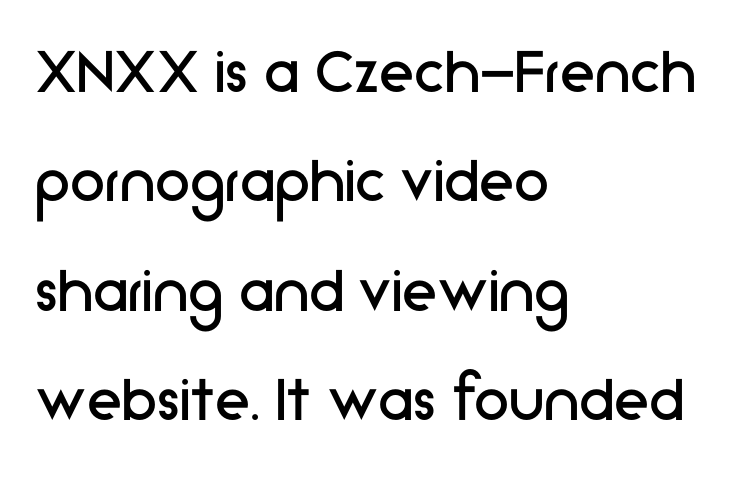
Q: Is the text bold? A: No.
Q: Is the text italic (slanted)? A: No, it is upright.
Q: Is the typeface a serif or a sans-serif typeface? A: Sans-serif.
Q: Is the text underlined? A: No.
Q: How is the paragraph aligned? A: Left-aligned.
Q: Is the spacing between letters normal or unusually wide? A: Normal.
Q: Is the spacing between lines tight, normal or loose? A: Normal.
Q: Width (condensed, normal, or wide)? A: Normal.
Q: Stroke contrast? A: Low.
Q: x-height? A: Medium.
Q: Monospaced? A: No.
